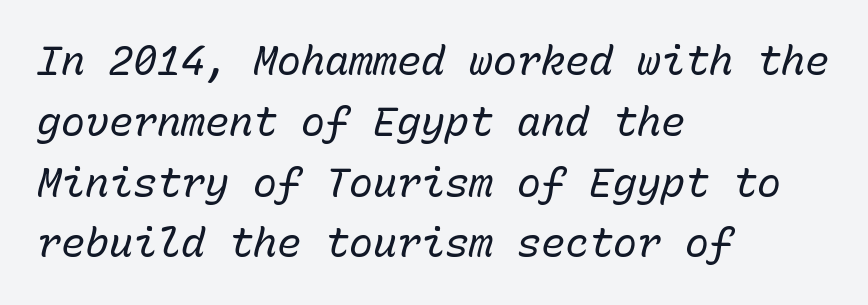
Q: Is the text bold? A: No.
Q: Is the text italic (slanted)? A: Yes, it leans right by about 15 degrees.
Q: Is the text underlined? A: No.
Q: How is the paragraph aligned? A: Left-aligned.
Q: Is the spacing between letters normal or unusually wide? A: Normal.
Q: Is the spacing between lines tight, normal or loose? A: Normal.
Q: Width (condensed, normal, or wide)? A: Normal.
Q: Stroke contrast? A: Low.
Q: x-height? A: Medium.
Q: Monospaced? A: Yes.
